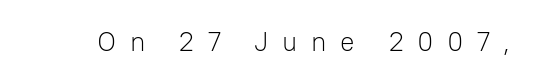
The image shows 27 px text type, upright; set unusually wide letter spacing (+0.5 em), not underlined.
